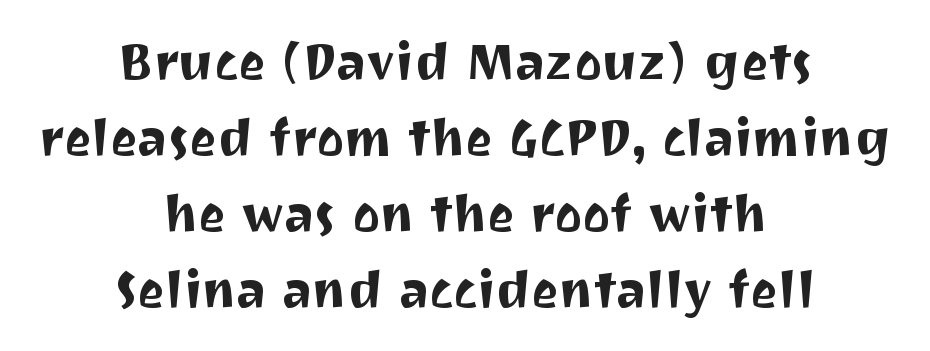
{"serif": "no", "italic": "no", "width": "normal", "stroke_contrast": "medium", "x_height": "medium", "monospaced": "no", "underline": "no", "align": "center", "line_spacing": "normal", "line_spacing_ratio": 1.46, "letter_spacing": "normal", "letter_spacing_em": 0.0, "glyph_px": 52}
